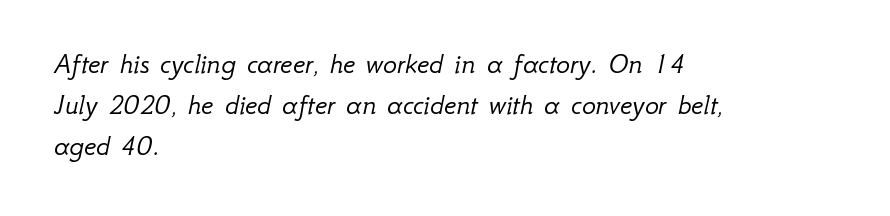
Q: Is the text bold? A: No.
Q: Is the text italic (slanted)? A: Yes, it leans right by about 12 degrees.
Q: Is the text underlined? A: No.
Q: How is the paragraph aligned? A: Left-aligned.
Q: Is the spacing between letters normal or unusually wide? A: Normal.
Q: Is the spacing between lines tight, normal or loose? A: Normal.
Q: Width (condensed, normal, or wide)? A: Normal.
Q: Stroke contrast? A: Low.
Q: x-height? A: Small.
Q: Monospaced? A: No.
